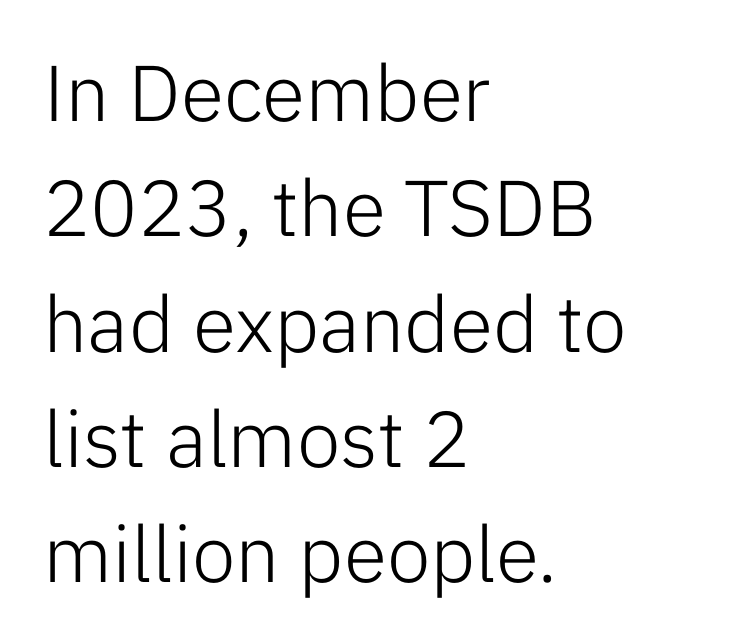
Q: Is the text bold? A: No.
Q: Is the text italic (slanted)? A: No, it is upright.
Q: Is the typeface a serif or a sans-serif typeface? A: Sans-serif.
Q: Is the text underlined? A: No.
Q: How is the paragraph aligned? A: Left-aligned.
Q: Is the spacing between letters normal or unusually wide? A: Normal.
Q: Is the spacing between lines tight, normal or loose? A: Normal.
Q: Width (condensed, normal, or wide)? A: Normal.
Q: Stroke contrast? A: Low.
Q: x-height? A: Medium.
Q: Monospaced? A: No.
